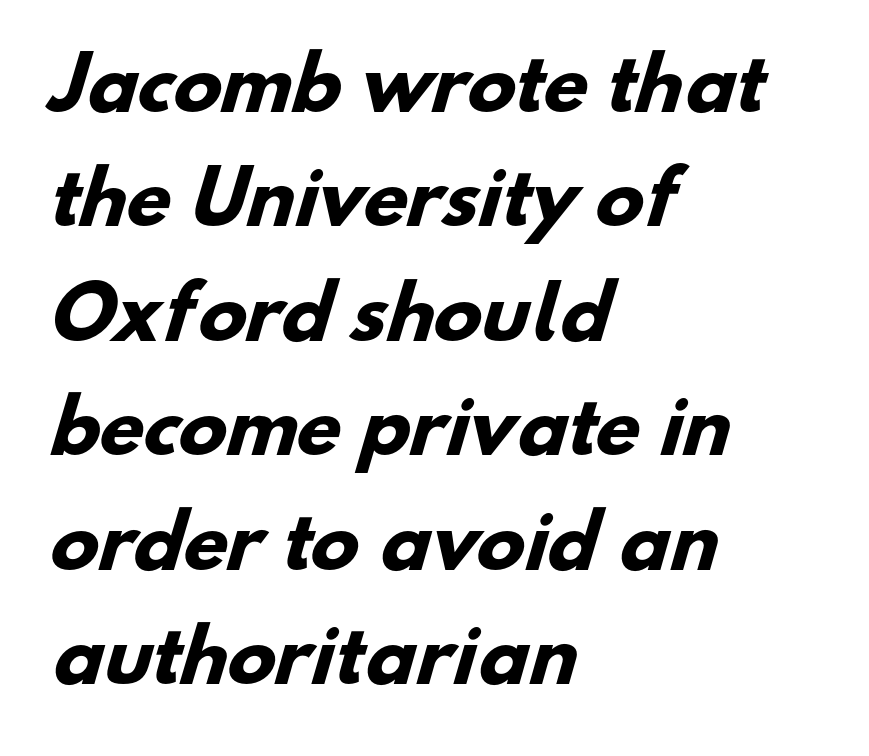
Q: Is the text bold? A: Yes.
Q: Is the typeface a serif or a sans-serif typeface? A: Sans-serif.
Q: Is the text underlined? A: No.
Q: How is the paragraph aligned? A: Left-aligned.
Q: Is the spacing between letters normal or unusually wide? A: Normal.
Q: Is the spacing between lines tight, normal or loose? A: Normal.
Q: Width (condensed, normal, or wide)? A: Normal.
Q: Stroke contrast? A: Low.
Q: x-height? A: Small.
Q: Monospaced? A: No.
